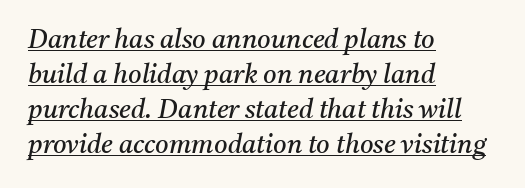
Slant detected: the letters are inclined. This reads as an unemphasized weight, regular at the heaviest. These lines are set flush left with a ragged right edge. The rows are spaced the way most documents space them.
